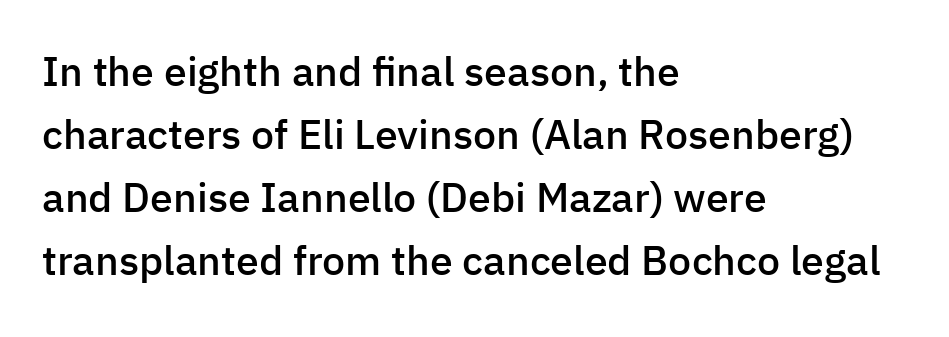
The image shows 41 px semibold sans-serif type, upright; set left-aligned, normal line spacing (1.54x), normal letter spacing, not underlined; low stroke contrast and a medium x-height.
